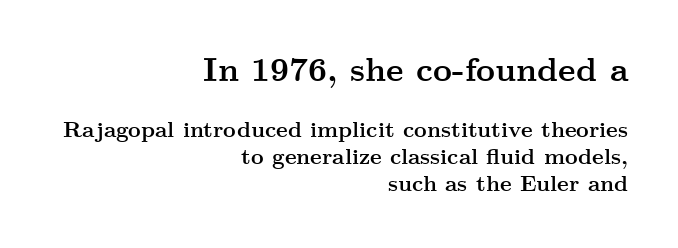
{"serif": "yes", "italic": "no", "bold": "yes", "weight": "semibold", "width": "wide", "stroke_contrast": "medium", "x_height": "small", "monospaced": "no", "underline": "no", "align": "right", "line_spacing_ratio": 1.21, "letter_spacing": "normal", "letter_spacing_em": 0.0, "larger_block": "first", "size_ratio": 1.5, "glyph_px": 33}
